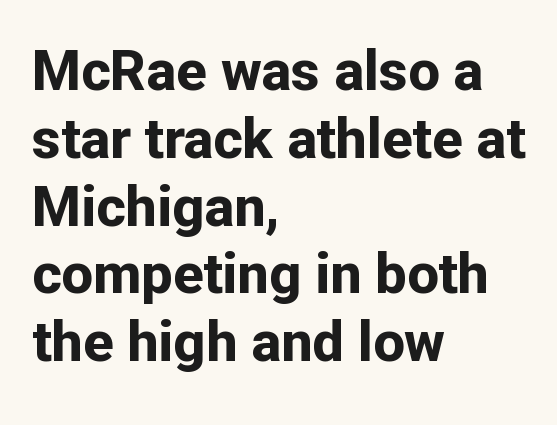
Q: Is the text bold? A: Yes.
Q: Is the text italic (slanted)? A: No, it is upright.
Q: Is the typeface a serif or a sans-serif typeface? A: Sans-serif.
Q: Is the text underlined? A: No.
Q: How is the paragraph aligned? A: Left-aligned.
Q: Is the spacing between letters normal or unusually wide? A: Normal.
Q: Width (condensed, normal, or wide)? A: Normal.
Q: Stroke contrast? A: Low.
Q: x-height? A: Medium.
Q: Monospaced? A: No.
